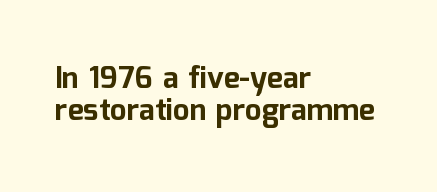
The string is rendered with underlining switched off. Weight: bold. Think of a printed novel: that variable character pitch is what you see here. The horizontal fit of the characters is conventional and even. Posture: vertical.
